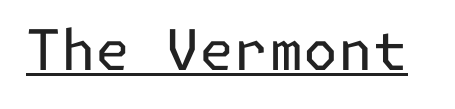
Short note: letters normally spaced. Typographically, this falls in the sans-serif category. When letters stand straight like this, we call the style roman or upright. Honestly, the underline is the first thing you notice here. The passage shown is not bold in any degree.
